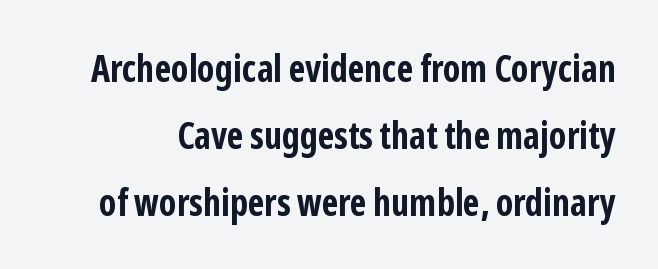
The image shows 37 px bold, condensed sans-serif type, upright; set line spacing 1.81x, normal letter spacing, not underlined; low stroke contrast and a medium x-height.
